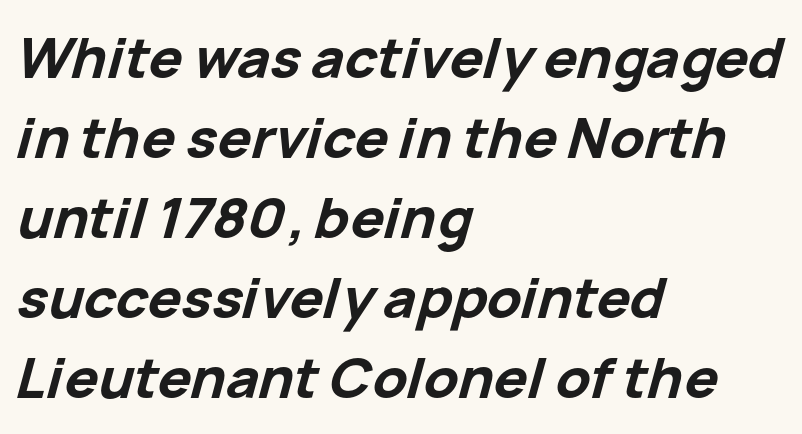
The image shows 56 px bold type, italic (leaning right); set left-aligned, normal line spacing (1.43x), normal letter spacing, not underlined; low stroke contrast and a medium x-height.
